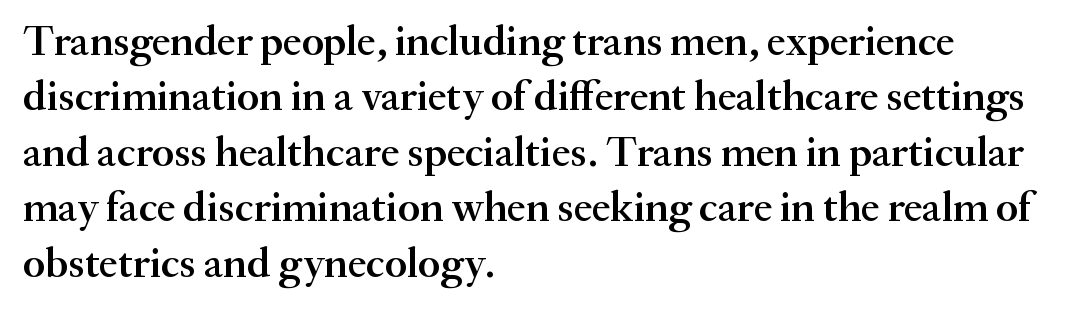
{"serif": "yes", "italic": "no", "bold": "semi", "weight": "semibold", "width": "normal", "stroke_contrast": "medium", "x_height": "small", "monospaced": "no", "underline": "no", "align": "left", "line_spacing": "normal", "line_spacing_ratio": 1.32, "letter_spacing": "normal", "letter_spacing_em": 0.0, "glyph_px": 42}
